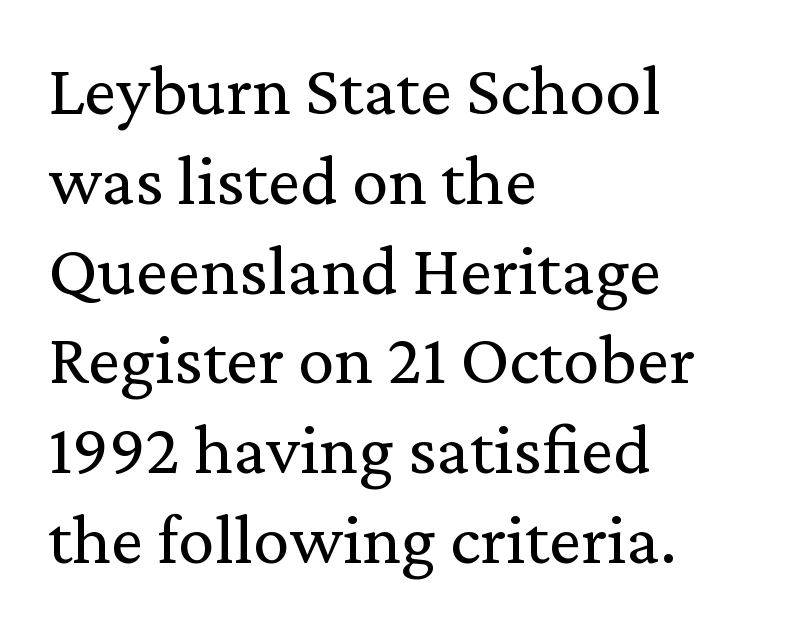
The axis of the letterforms is exactly vertical. The ragged edge is on the right, which tells us the setting is flush left. A typesetter would call this zero additional tracking. Does the type have serifs? Yes, each stem ends in a small foot. Is this a fixed-width face? No — the glyphs have proportional, varying widths.
